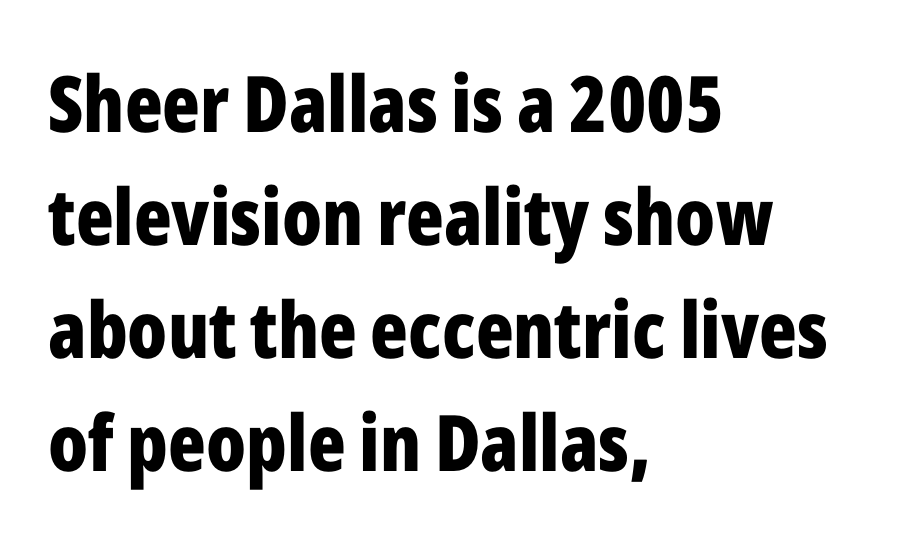
{"serif": "no", "italic": "no", "bold": "yes", "weight": "bold", "width": "condensed", "stroke_contrast": "low", "x_height": "medium", "monospaced": "no", "underline": "no", "align": "left", "line_spacing": "normal", "line_spacing_ratio": 1.45, "letter_spacing": "normal", "letter_spacing_em": 0.0, "glyph_px": 78}
